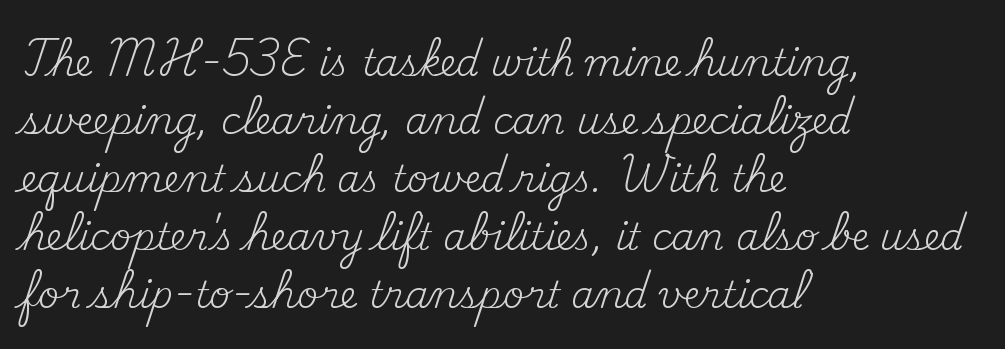
The image shows 37 px regular-weight serif type; set left-aligned, normal line spacing (1.57x), normal letter spacing, not underlined; medium stroke contrast and a small x-height.
